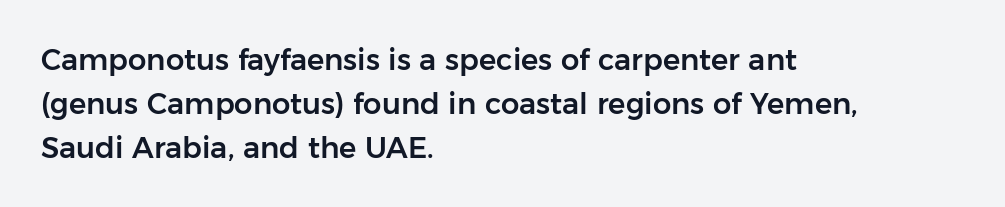
{"serif": "no", "italic": "no", "width": "normal", "stroke_contrast": "low", "x_height": "medium", "monospaced": "no", "underline": "no", "align": "left", "line_spacing": "normal", "line_spacing_ratio": 1.51, "letter_spacing": "normal", "letter_spacing_em": 0.0, "glyph_px": 29}
